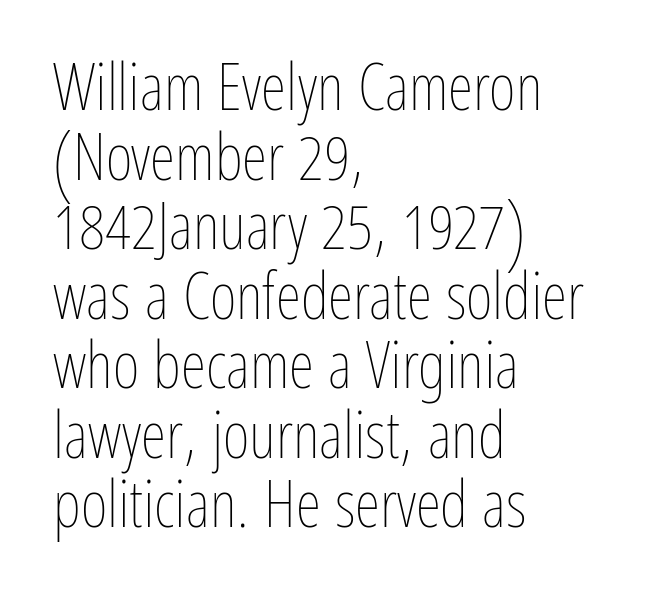
{"italic": "no", "bold": "no", "weight": "thin", "width": "condensed", "stroke_contrast": "low", "x_height": "medium", "monospaced": "no", "underline": "no", "align": "left", "line_spacing": "tight", "line_spacing_ratio": 1.07, "letter_spacing": "normal", "letter_spacing_em": 0.0, "glyph_px": 65}
